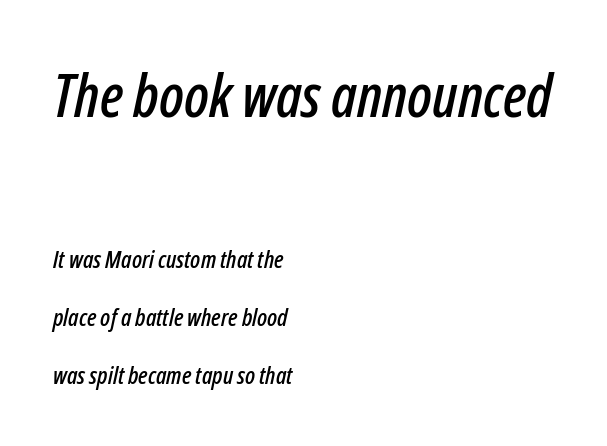
The designer dialed line spacing up above the default. Typeset ragged right — the left edge is the straight one. Slant detected: the letters are inclined. This sample uses plain, unmodified letter spacing.
